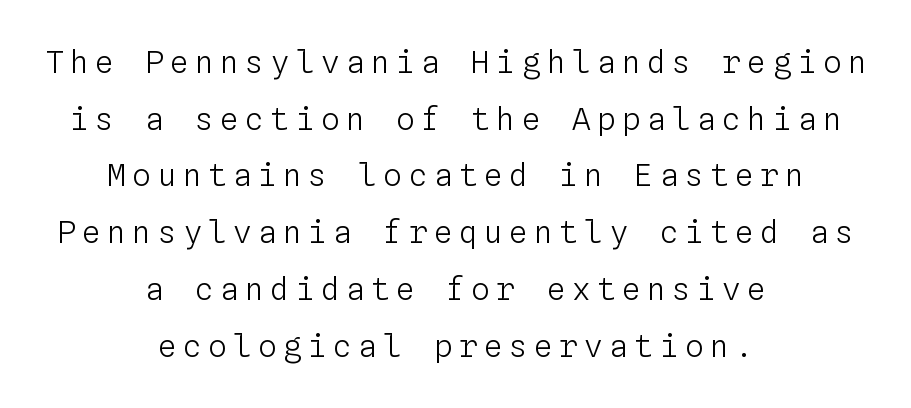
Q: Is the text bold? A: No.
Q: Is the text italic (slanted)? A: No, it is upright.
Q: Is the text underlined? A: No.
Q: How is the paragraph aligned? A: Centered.
Q: Is the spacing between letters normal or unusually wide? A: Unusually wide.
Q: Width (condensed, normal, or wide)? A: Normal.
Q: Stroke contrast? A: Low.
Q: x-height? A: Medium.
Q: Monospaced? A: Yes.
